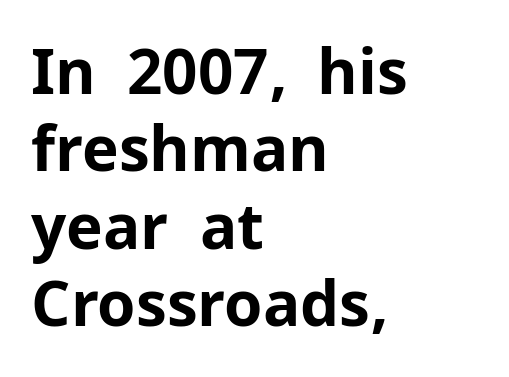
{"serif": "no", "italic": "no", "bold": "yes", "weight": "bold", "width": "normal", "stroke_contrast": "low", "x_height": "medium", "monospaced": "no", "underline": "no", "align": "left", "line_spacing": "normal", "line_spacing_ratio": 1.25, "letter_spacing": "normal", "letter_spacing_em": 0.0, "glyph_px": 62}
